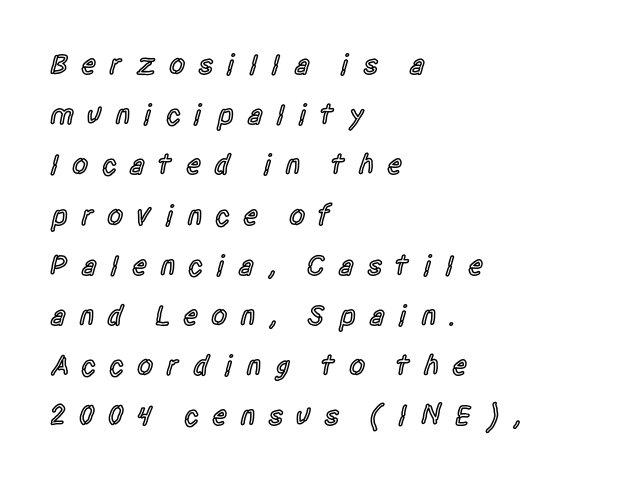
Q: Is the text bold? A: Semi-bold.
Q: Is the text italic (slanted)? A: Yes.
Q: Is the typeface a serif or a sans-serif typeface? A: Sans-serif.
Q: Is the text underlined? A: No.
Q: How is the paragraph aligned? A: Left-aligned.
Q: Is the spacing between letters normal or unusually wide? A: Unusually wide.
Q: Width (condensed, normal, or wide)? A: Condensed.
Q: x-height? A: Large.
Q: Monospaced? A: No.
